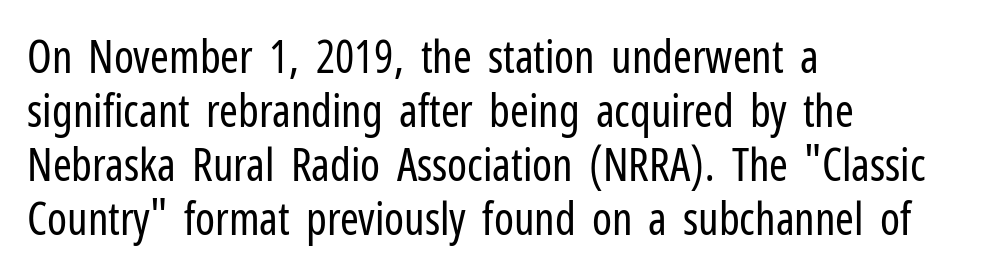
The type is set solid horizontally, with unmodified tracking. Character widths vary here, with narrow letters taking less room than wide ones. Stroke thickness stays within the range of a standard reading face or lighter. Regarding serifs, this sample does without them. The letters stand straight up with perfectly vertical stems.
